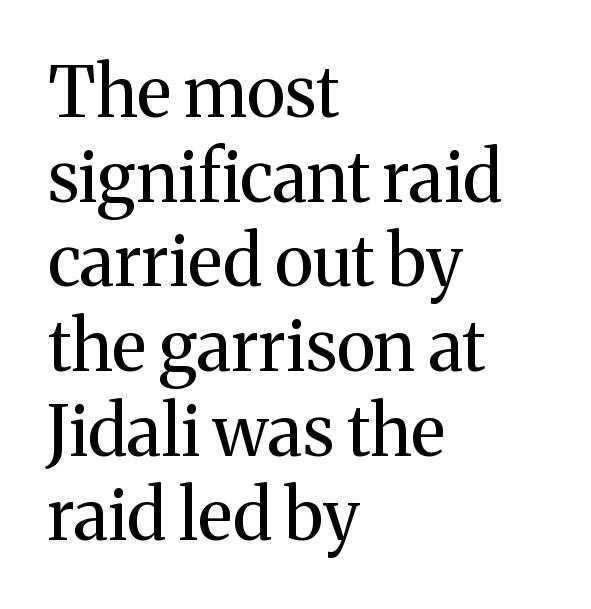
{"serif": "yes", "italic": "no", "bold": "no", "weight": "regular", "width": "normal", "stroke_contrast": "medium", "x_height": "medium", "monospaced": "no", "underline": "no", "align": "left", "line_spacing_ratio": 1.21, "letter_spacing": "normal", "letter_spacing_em": 0.0, "glyph_px": 70}
